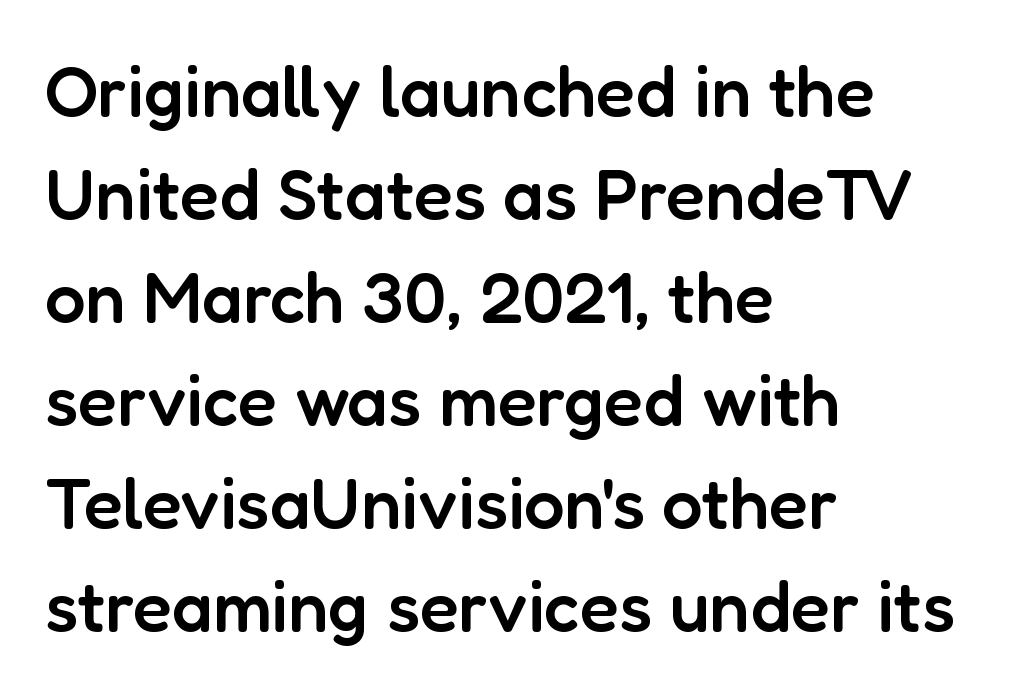
{"serif": "no", "italic": "no", "bold": "semi", "weight": "semibold", "width": "normal", "stroke_contrast": "low", "x_height": "medium", "monospaced": "no", "underline": "no", "align": "left", "line_spacing": "normal", "line_spacing_ratio": 1.43, "letter_spacing": "normal", "letter_spacing_em": 0.0, "glyph_px": 72}
